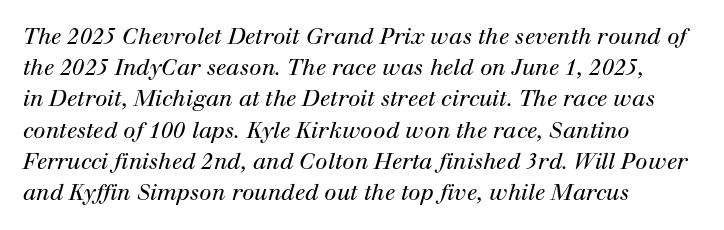
The image shows 22 px text type, italic (leaning right); set left-aligned, normal line spacing (1.42x), normal letter spacing, not underlined.
